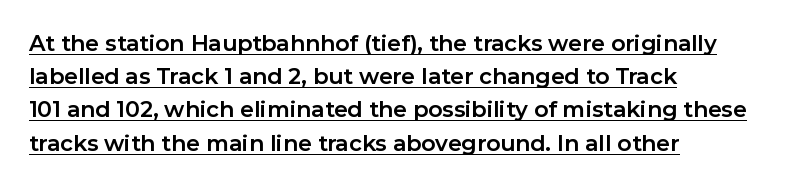
The image shows 22 px bold type, upright; set left-aligned, normal line spacing (1.51x), normal letter spacing, underlined.
